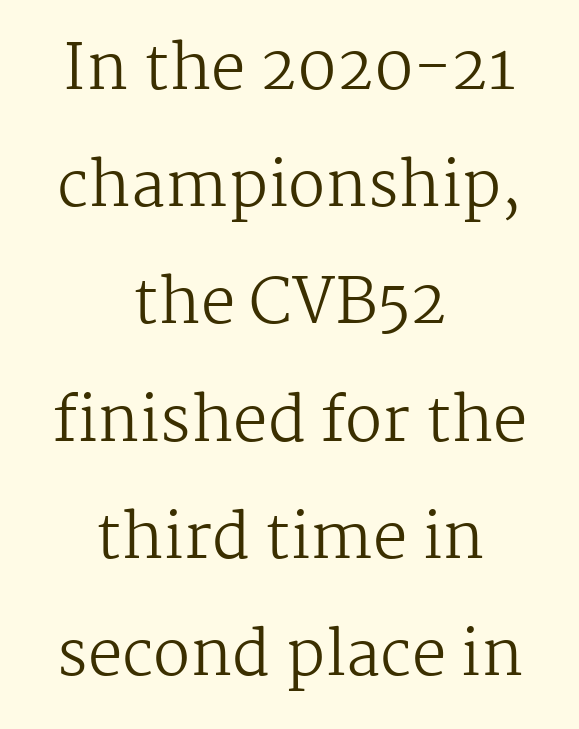
Short note: letters normally spaced. This is serif lettering, the kind often seen in printed books. Both edges are ragged and mirror each other, which tells us the setting is centered. In terms of posture, this sample is upright.
